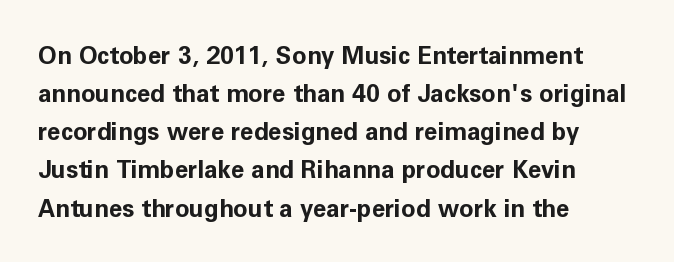
{"italic": "no", "bold": "yes", "underline": "no", "align": "left", "line_spacing": "normal", "line_spacing_ratio": 1.59, "letter_spacing": "normal", "letter_spacing_em": 0.0, "glyph_px": 24}
